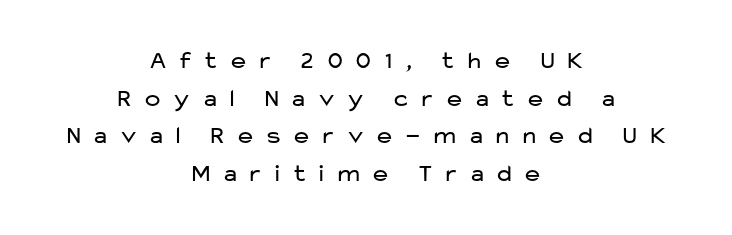
{"italic": "no", "bold": "no", "underline": "no", "align": "center", "line_spacing": "normal", "line_spacing_ratio": 1.51, "letter_spacing": "wide", "letter_spacing_em": 0.34, "glyph_px": 25}
